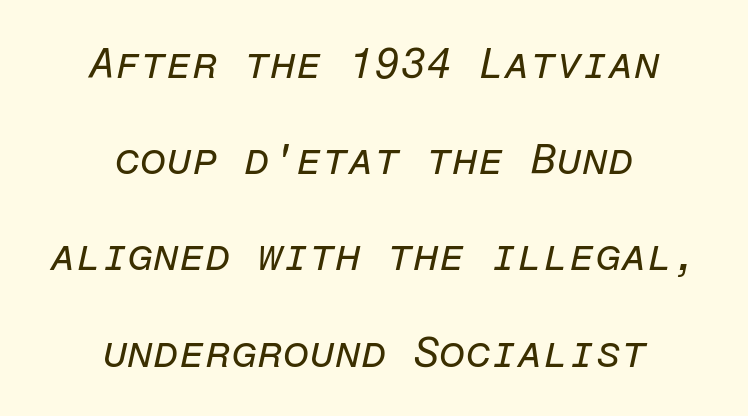
Q: Is the text bold? A: No.
Q: Is the text italic (slanted)? A: Yes, it leans right by about 12 degrees.
Q: Is the text underlined? A: No.
Q: How is the paragraph aligned? A: Centered.
Q: Is the spacing between letters normal or unusually wide? A: Normal.
Q: Is the spacing between lines tight, normal or loose? A: Loose.
Q: Width (condensed, normal, or wide)? A: Normal.
Q: Stroke contrast? A: Low.
Q: x-height? A: Medium.
Q: Monospaced? A: Yes.
